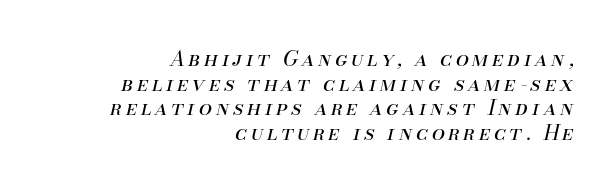
Q: Is the text bold? A: No.
Q: Is the text italic (slanted)? A: Yes, it leans right by about 13 degrees.
Q: Is the text underlined? A: No.
Q: How is the paragraph aligned? A: Right-aligned.
